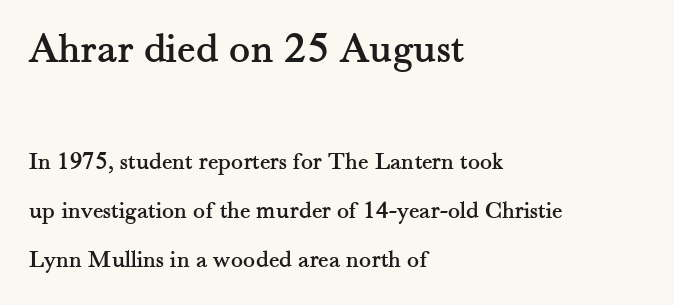
The image shows 44 px serif type, upright; set left-aligned, loose line spacing (1.96x), normal letter spacing, not underlined; the first (top) block is 1.76x larger; medium stroke contrast and a small x-height.
